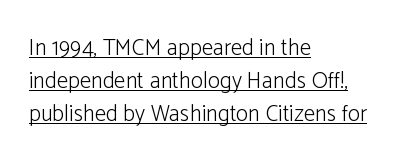
Every character sits straight up, as roman type does. Notice how descenders clear the ascenders below comfortably — that's standard leading. Inter-character spacing is left at the font's built-in metrics. Stems and bowls with no extra thickness — not bold.
